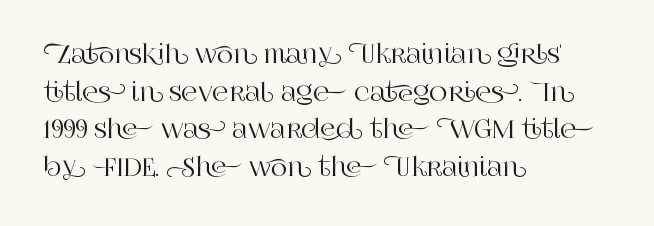
Descender tails drop into unmarked territory. If you drew a ruler down the left edge, every line would touch it. Nope, not italic — everything's standing straight. Successive baselines arrive at the customary interval. Tracking value appears to be zero — textbook default spacing.
